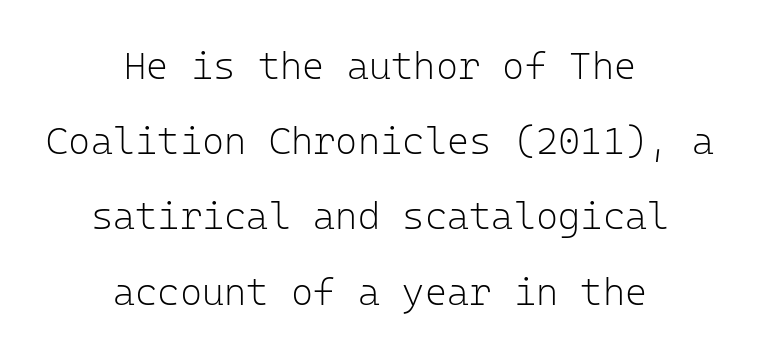
Each line is balanced around a shared central axis. This is the regular roman posture of the typeface. Looks like terminal output: every glyph gets an equal slot. No word sits above an underline.
